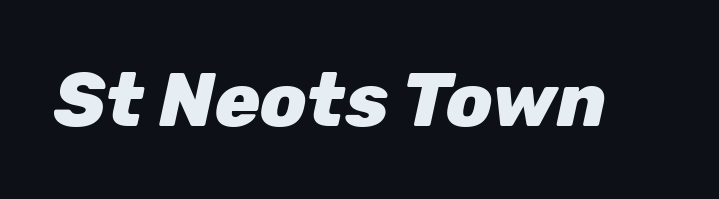
Q: Is the text bold? A: Yes.
Q: Is the text italic (slanted)? A: Yes, it leans right by about 12 degrees.
Q: Is the text underlined? A: No.
Q: Is the spacing between letters normal or unusually wide? A: Normal.
Q: Width (condensed, normal, or wide)? A: Normal.
Q: Stroke contrast? A: Low.
Q: x-height? A: Medium.
Q: Monospaced? A: No.
